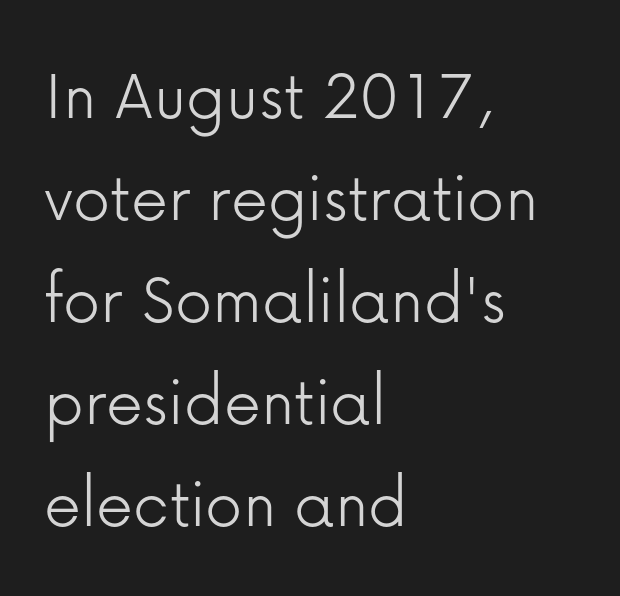
The strokes are not fattened; the text isn't bold. The typeface chosen for these lines omits serifs. Each line starts at the same left margin while the right side varies. Descenders hang freely into open space.
